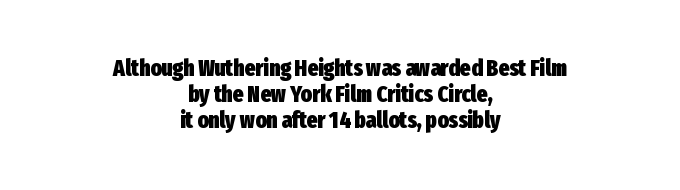
{"italic": "no", "bold": "yes", "underline": "no", "align": "center", "line_spacing": "tight", "line_spacing_ratio": 1.14, "letter_spacing": "normal", "letter_spacing_em": 0.0, "glyph_px": 23}
